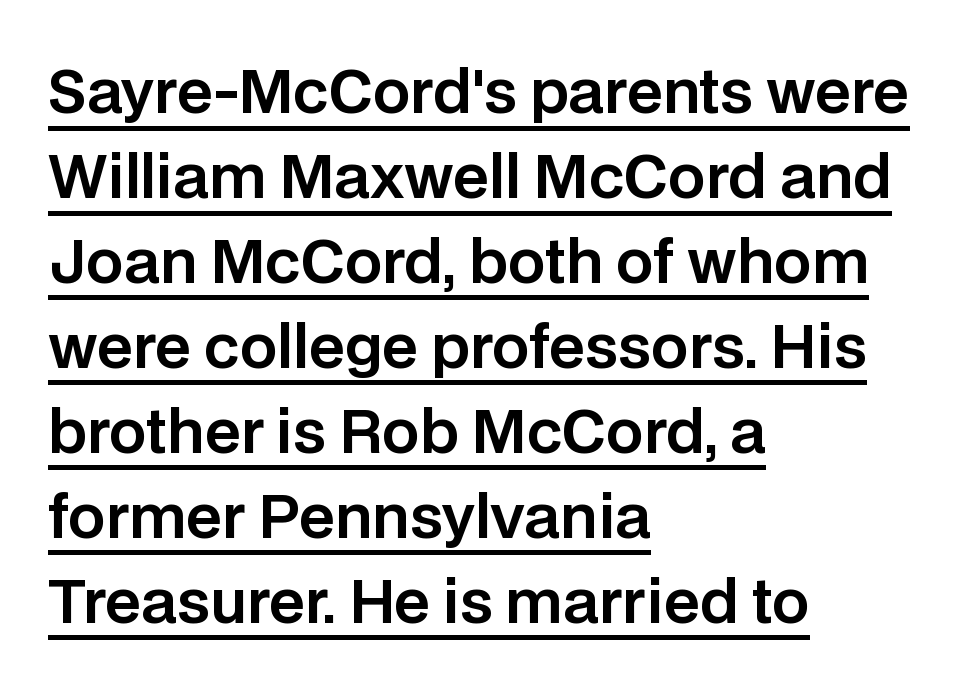
{"serif": "no", "italic": "no", "width": "normal", "stroke_contrast": "low", "x_height": "large", "monospaced": "no", "underline": "yes", "align": "left", "line_spacing": "normal", "line_spacing_ratio": 1.44, "letter_spacing": "normal", "letter_spacing_em": 0.0, "glyph_px": 59}
